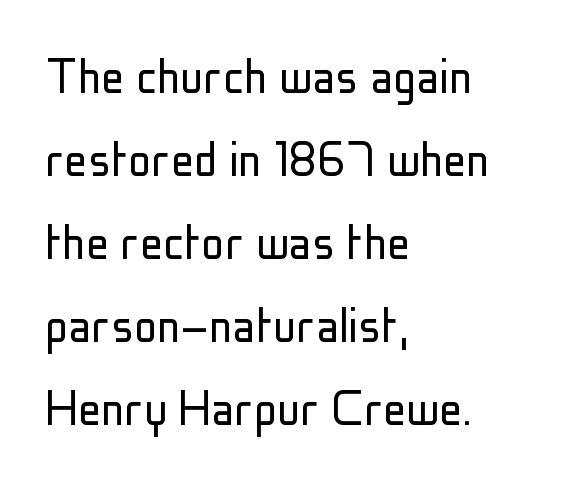
Q: Is the text bold? A: No.
Q: Is the text italic (slanted)? A: No, it is upright.
Q: Is the typeface a serif or a sans-serif typeface? A: Sans-serif.
Q: Is the text underlined? A: No.
Q: How is the paragraph aligned? A: Left-aligned.
Q: Is the spacing between letters normal or unusually wide? A: Normal.
Q: Is the spacing between lines tight, normal or loose? A: Normal.
Q: Width (condensed, normal, or wide)? A: Condensed.
Q: Stroke contrast? A: Low.
Q: x-height? A: Medium.
Q: Monospaced? A: No.
